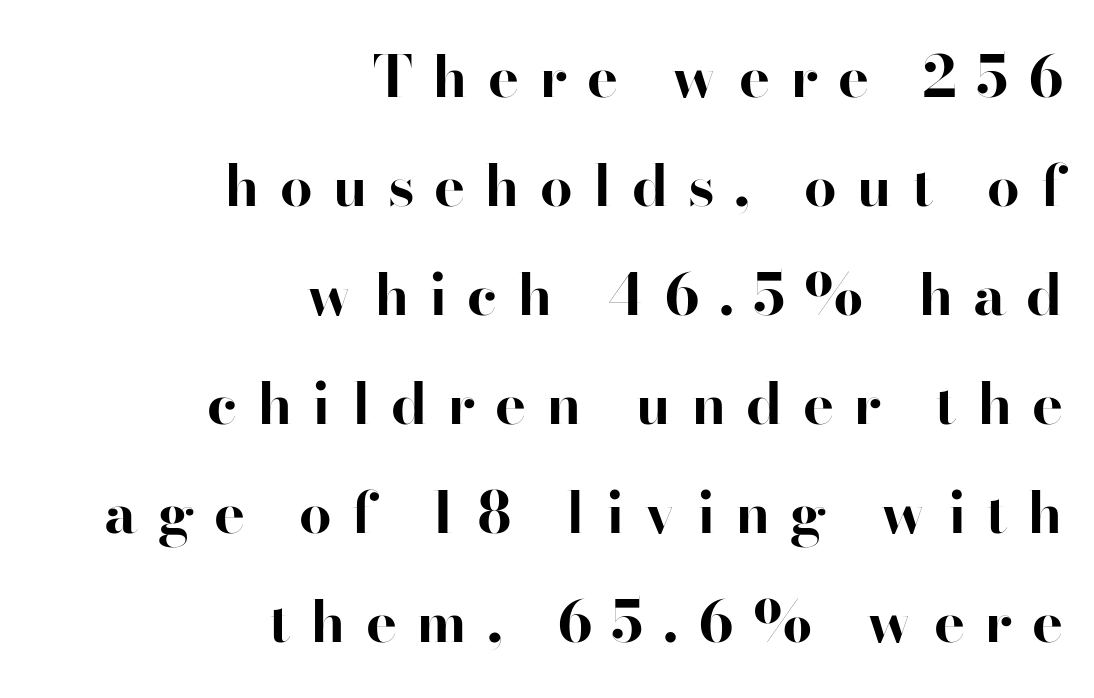
Think of a printed novel: that variable character pitch is what you see here. Between one letter and the next there's a generous, obvious gap. Right-aligned paragraph, ragged on the left. No italicization has been applied; the sample stays upright. The text was rendered using a sans face with plain stroke endings.
